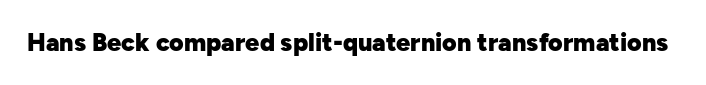
Q: Is the text bold? A: Yes.
Q: Is the text italic (slanted)? A: No, it is upright.
Q: Is the text underlined? A: No.
Q: Is the spacing between letters normal or unusually wide? A: Normal.
